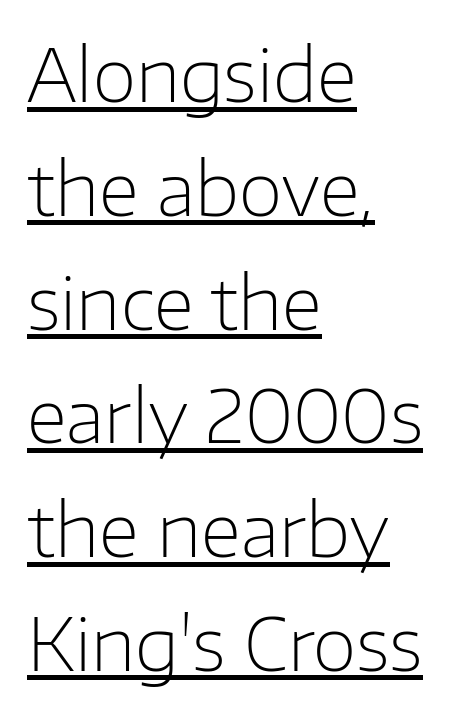
The gaps between neighbouring characters are ordinary and unremarkable. The passage shown stacks its lines at a standard gap. Varying glyph widths throughout — classic text-font behaviour. A roman cut, with each character standing at attention. The lettering is marked with a stroke running underneath it.
